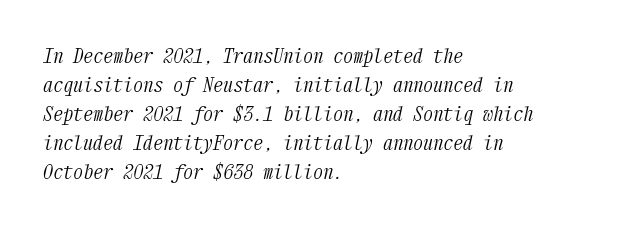
Q: Is the text bold? A: No.
Q: Is the text italic (slanted)? A: Yes, it leans right by about 12 degrees.
Q: Is the text underlined? A: No.
Q: How is the paragraph aligned? A: Left-aligned.
Q: Is the spacing between letters normal or unusually wide? A: Normal.
Q: Is the spacing between lines tight, normal or loose? A: Normal.
